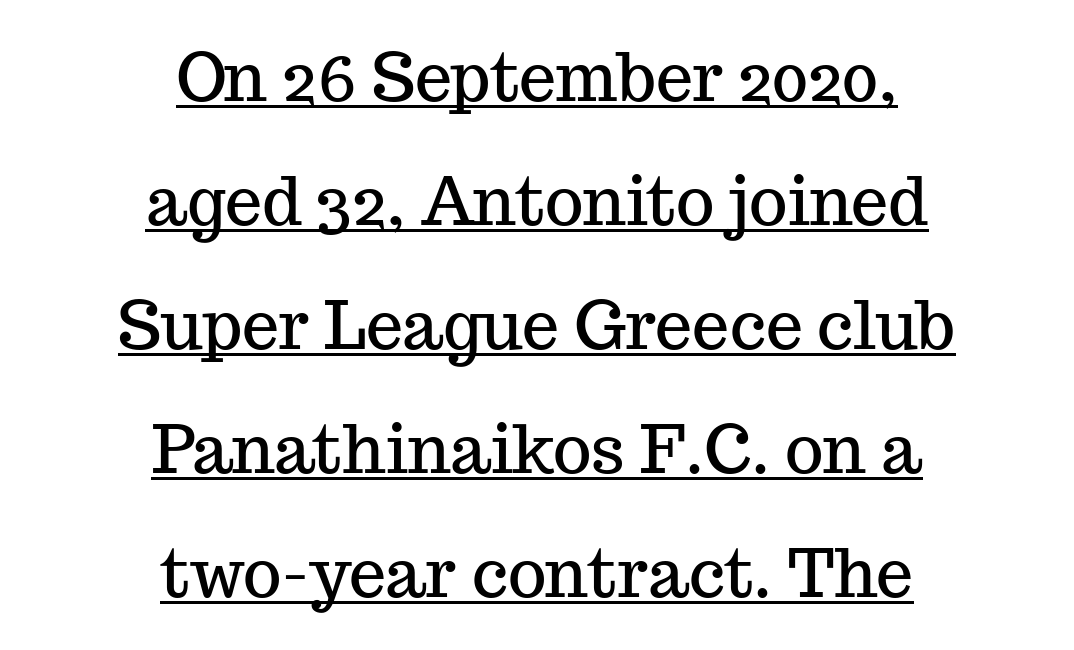
The image shows 66 px serif type, upright; set centered, line spacing 1.88x, normal letter spacing, underlined; medium stroke contrast and a medium x-height.
